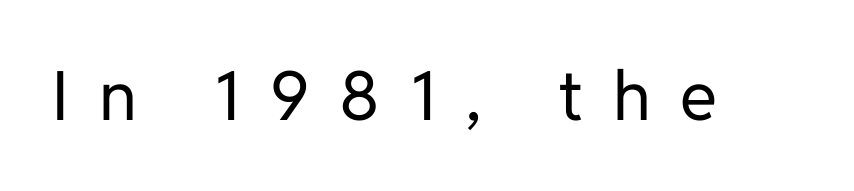
Look at the tracking — it's clearly loosened, letters drifting apart. This is roman type, the default non-slanted kind. The typeface chosen for these lines omits serifs. Varying glyph widths throughout — classic text-font behaviour. Stroke thickness stays within the range of a standard reading face or lighter.
